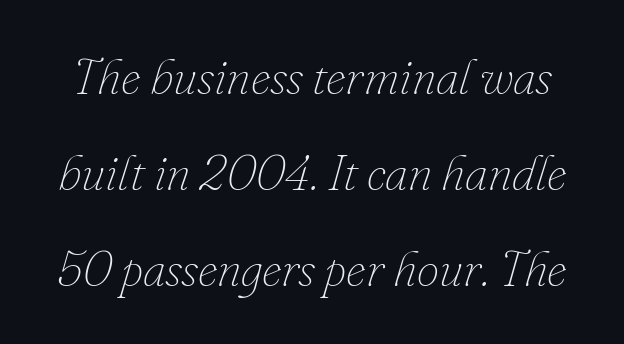
{"italic": "yes", "lean": "right", "slant_degrees": 16, "bold": "no", "weight": "thin", "width": "normal", "stroke_contrast": "low", "x_height": "small", "monospaced": "no", "underline": "no", "line_spacing": "loose", "line_spacing_ratio": 1.92, "letter_spacing": "normal", "letter_spacing_em": 0.0, "glyph_px": 50}
